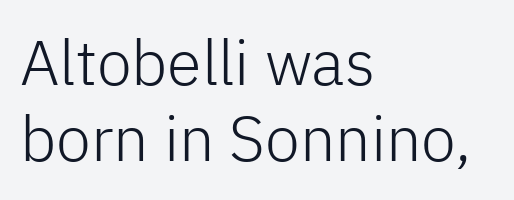
Q: Is the text bold? A: No.
Q: Is the text italic (slanted)? A: No, it is upright.
Q: Is the typeface a serif or a sans-serif typeface? A: Sans-serif.
Q: Is the text underlined? A: No.
Q: How is the paragraph aligned? A: Left-aligned.
Q: Is the spacing between letters normal or unusually wide? A: Normal.
Q: Width (condensed, normal, or wide)? A: Normal.
Q: Stroke contrast? A: Low.
Q: x-height? A: Medium.
Q: Monospaced? A: No.
